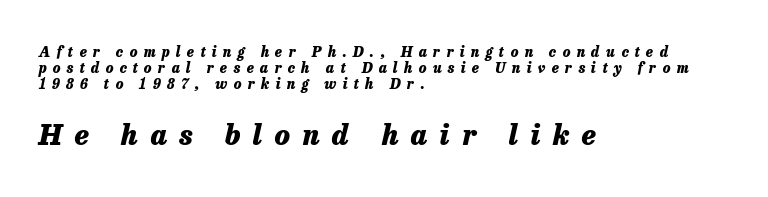
{"italic": "yes", "lean": "right", "slant_degrees": 13, "bold": "yes", "weight": "heavy", "width": "normal", "stroke_contrast": "low", "x_height": "medium", "monospaced": "no", "underline": "no", "align": "left", "line_spacing_ratio": 1.16, "letter_spacing": "wide", "letter_spacing_em": 0.45, "larger_block": "second", "size_ratio": 2.0, "glyph_px": 28}
